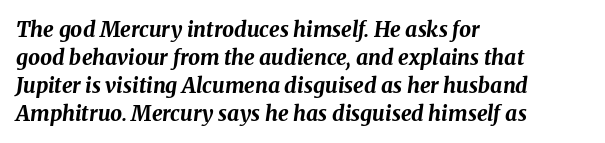
The image shows 21 px bold type, italic (leaning right); set left-aligned, normal line spacing (1.33x), normal letter spacing, not underlined.
